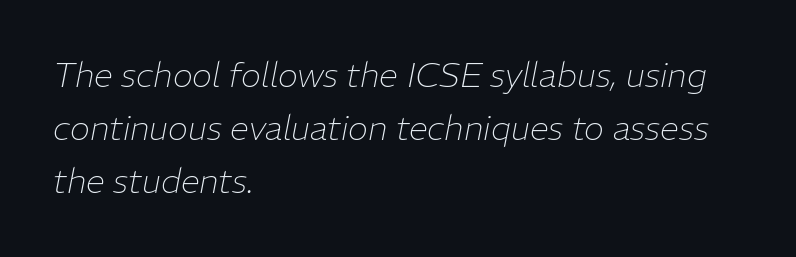
Q: Is the text bold? A: No.
Q: Is the text italic (slanted)? A: Yes, it leans right by about 11 degrees.
Q: Is the text underlined? A: No.
Q: How is the paragraph aligned? A: Left-aligned.
Q: Is the spacing between letters normal or unusually wide? A: Normal.
Q: Is the spacing between lines tight, normal or loose? A: Normal.
Q: Width (condensed, normal, or wide)? A: Normal.
Q: Stroke contrast? A: Low.
Q: x-height? A: Medium.
Q: Monospaced? A: No.
